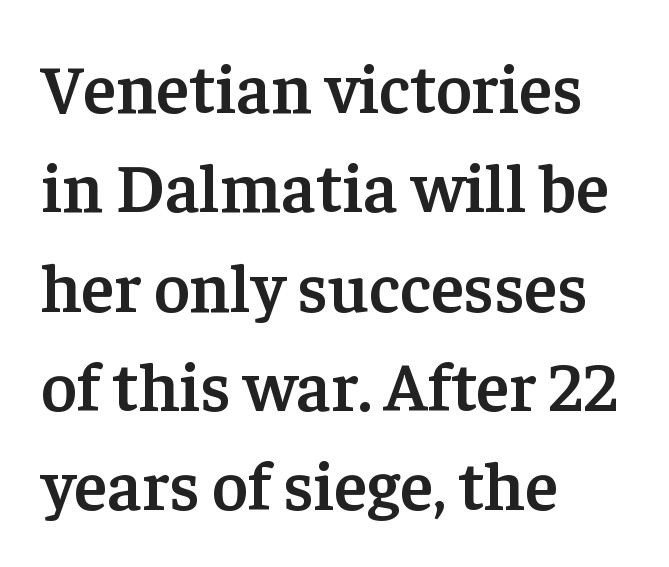
{"serif": "yes", "italic": "no", "bold": "semi", "weight": "semibold", "width": "normal", "stroke_contrast": "low", "x_height": "medium", "monospaced": "no", "underline": "no", "align": "left", "line_spacing": "normal", "line_spacing_ratio": 1.44, "letter_spacing": "normal", "letter_spacing_em": 0.0, "glyph_px": 69}
